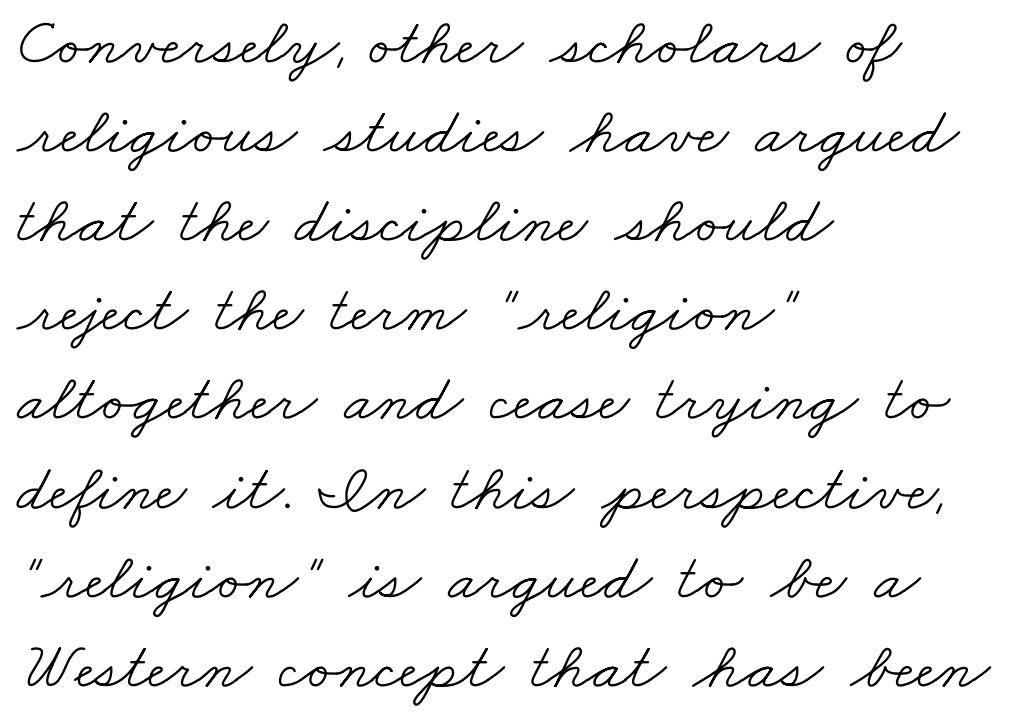
The strip under each line holds only bare page. The rendering uses natural spacing where letterforms have individual widths. Classification — serif. Regarding leading, the lines here are spaced in the standard way. Leftover space on each line is placed entirely after the last word. These lines keep a tight, regular rhythm from letter to letter.
